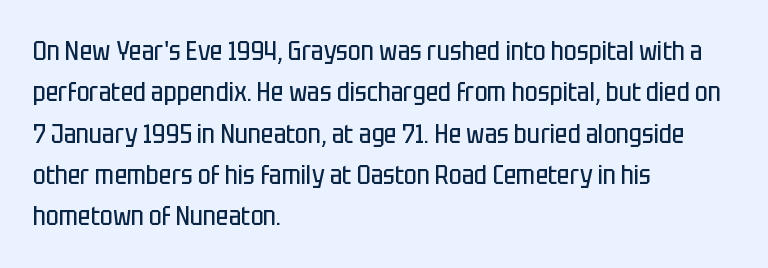
{"italic": "no", "bold": "no", "underline": "no", "align": "left", "line_spacing": "normal", "line_spacing_ratio": 1.53, "letter_spacing": "normal", "letter_spacing_em": 0.0, "glyph_px": 27}
